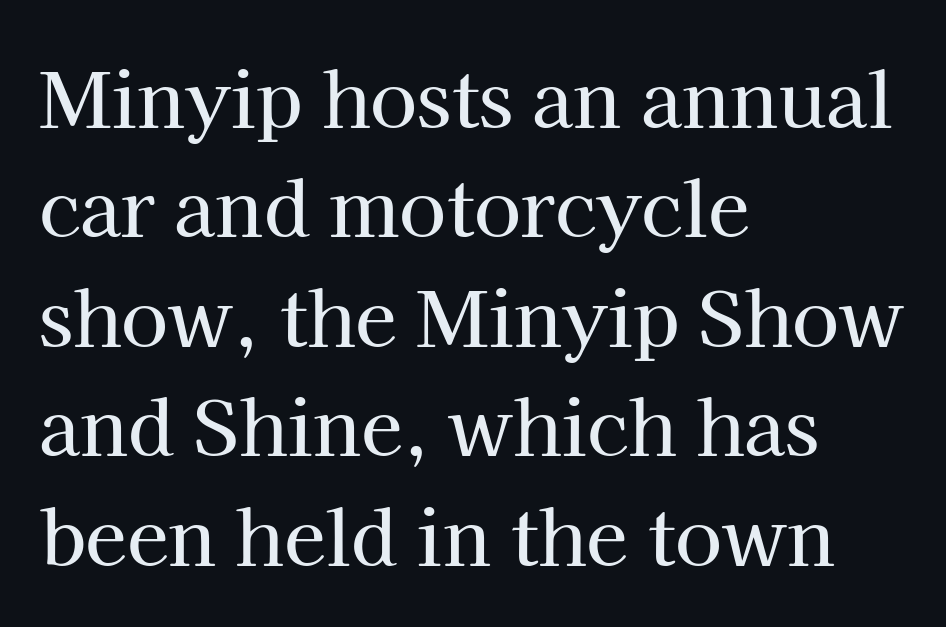
Bare-footed words on every line. These lines are rendered in a variable-pitch font. This rendering employs a face with finishing strokes, i.e., a serif. What's the leading like? Ordinary, nothing unusual. Horizontally, the lines are justified to the leading edge only. Designer's note — italics off, roman on.
